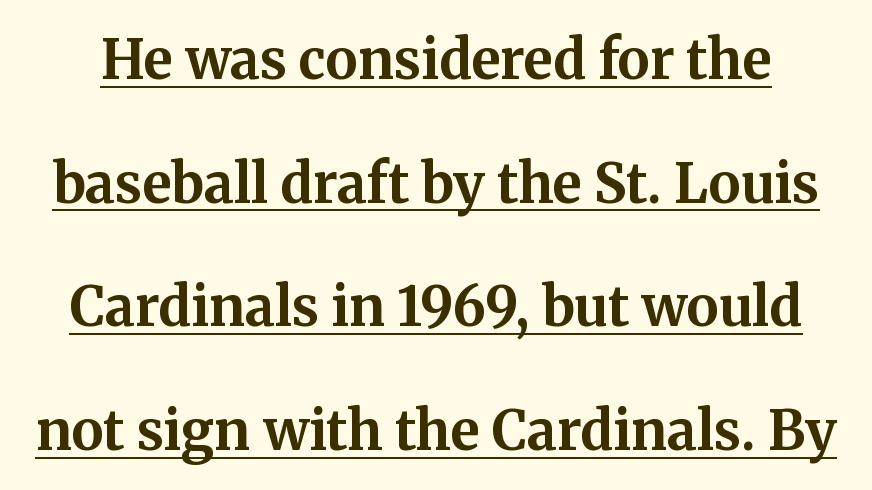
How are the letters spaced? Ordinarily, with no added tracking. Bold? Absolutely — the strokes are thick and heavy. This sample has the flowing, uneven cadence of proportional lettering. This is the regular roman posture of the typeface.
